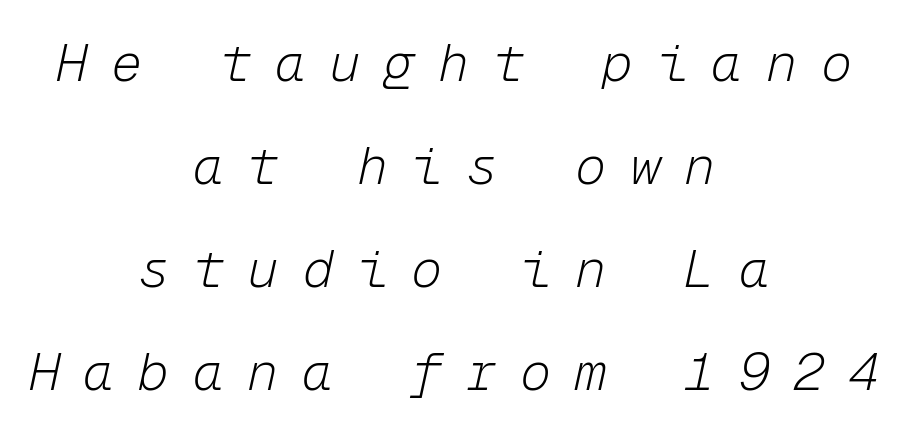
{"italic": "yes", "lean": "right", "slant_degrees": 12, "bold": "no", "weight": "light", "width": "normal", "stroke_contrast": "low", "x_height": "medium", "monospaced": "yes", "underline": "no", "align": "center", "line_spacing": "loose", "line_spacing_ratio": 1.98, "letter_spacing": "wide", "letter_spacing_em": 0.45, "glyph_px": 52}
